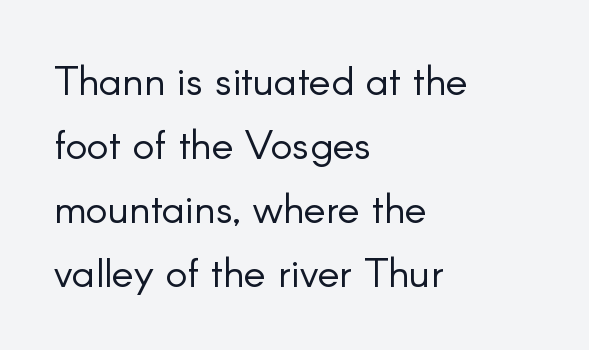
{"serif": "no", "italic": "no", "bold": "no", "weight": "light", "width": "normal", "stroke_contrast": "low", "x_height": "small", "monospaced": "no", "underline": "no", "align": "left", "line_spacing": "normal", "line_spacing_ratio": 1.56, "letter_spacing": "normal", "letter_spacing_em": 0.0, "glyph_px": 41}
